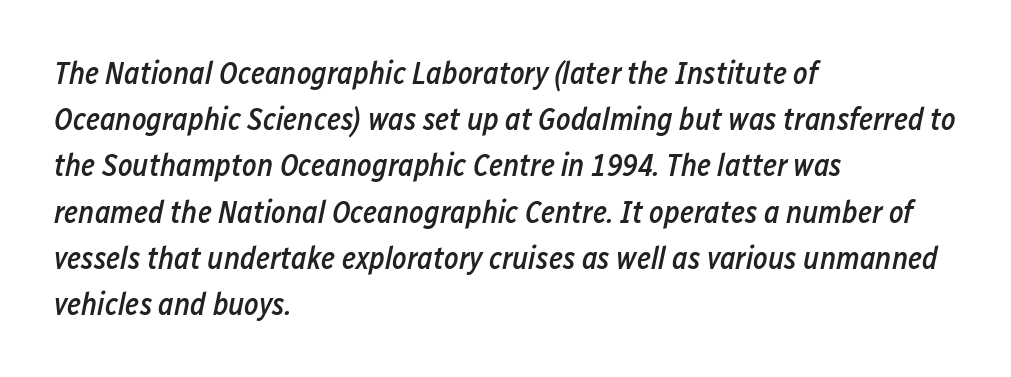
Q: Is the text bold? A: Semi-bold.
Q: Is the text italic (slanted)? A: Yes, it leans right by about 12 degrees.
Q: Is the text underlined? A: No.
Q: How is the paragraph aligned? A: Left-aligned.
Q: Is the spacing between letters normal or unusually wide? A: Normal.
Q: Is the spacing between lines tight, normal or loose? A: Normal.
Q: Width (condensed, normal, or wide)? A: Condensed.
Q: Stroke contrast? A: Low.
Q: x-height? A: Medium.
Q: Monospaced? A: No.
